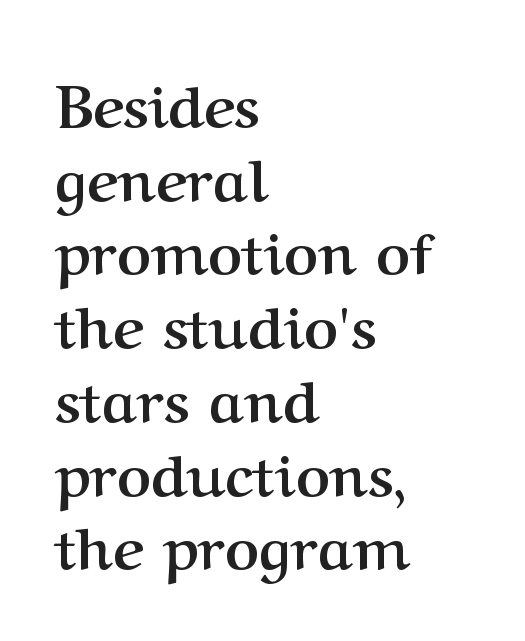
The image shows 59 px semibold serif type, upright; set left-aligned, normal line spacing (1.25x), normal letter spacing, not underlined; medium stroke contrast and a medium x-height.
